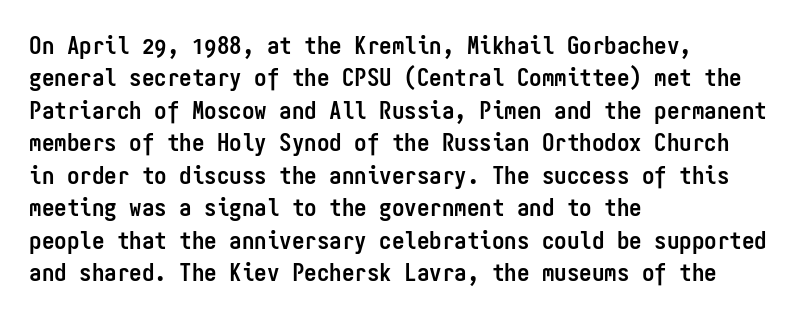
Q: Is the text bold? A: Yes.
Q: Is the text italic (slanted)? A: No, it is upright.
Q: Is the text underlined? A: No.
Q: How is the paragraph aligned? A: Left-aligned.
Q: Is the spacing between letters normal or unusually wide? A: Normal.
Q: Is the spacing between lines tight, normal or loose? A: Normal.
